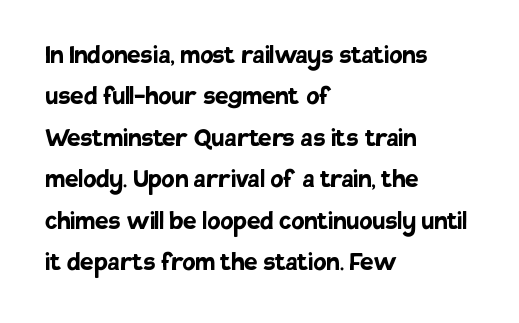
Q: Is the text bold? A: Yes.
Q: Is the text italic (slanted)? A: No, it is upright.
Q: Is the typeface a serif or a sans-serif typeface? A: Sans-serif.
Q: Is the text underlined? A: No.
Q: How is the paragraph aligned? A: Left-aligned.
Q: Is the spacing between letters normal or unusually wide? A: Normal.
Q: Is the spacing between lines tight, normal or loose? A: Normal.
Q: Width (condensed, normal, or wide)? A: Normal.
Q: Stroke contrast? A: Low.
Q: x-height? A: Large.
Q: Monospaced? A: No.
